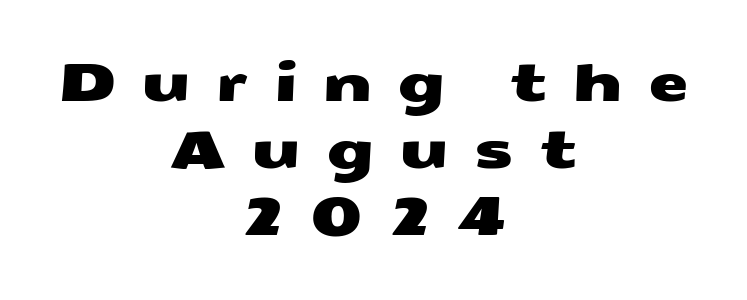
The image shows 52 px wide sans-serif type; set centered, normal line spacing (1.29x), unusually wide letter spacing (+0.49 em), not underlined; medium stroke contrast and a medium x-height.
